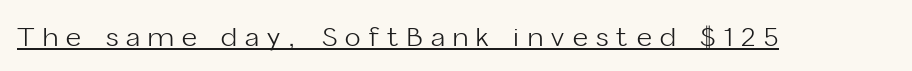
The image shows 26 px text type, upright; set unusually wide letter spacing (+0.32 em), underlined.
